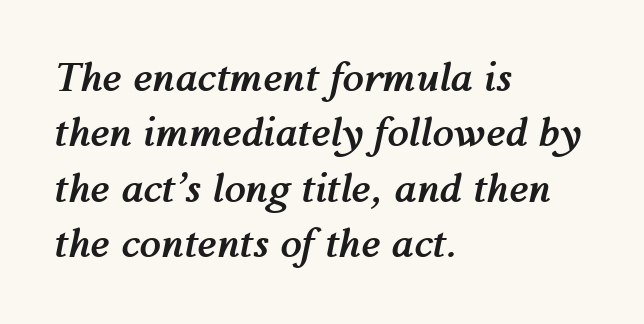
Any mark beneath the type? The region is blank. Plenty of ink on the page — the face is bold. This sample has the flowing, uneven cadence of proportional lettering. Notice how descenders clear the ascenders below comfortably — that's standard leading. Here the glyphs are tracked normally, forming tight word shapes.
